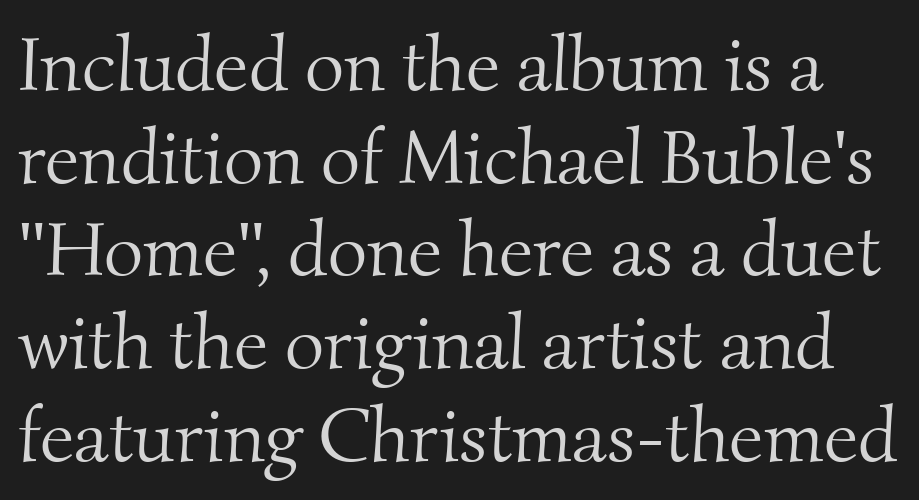
Do the characters align in a grid? No, the font is proportional. How are the letters spaced? Ordinarily, with no added tracking. The zone under the glyphs is completely vacant. To sum up the face: it has serifs. Stroke mass is kept to a normal reading level or below.
